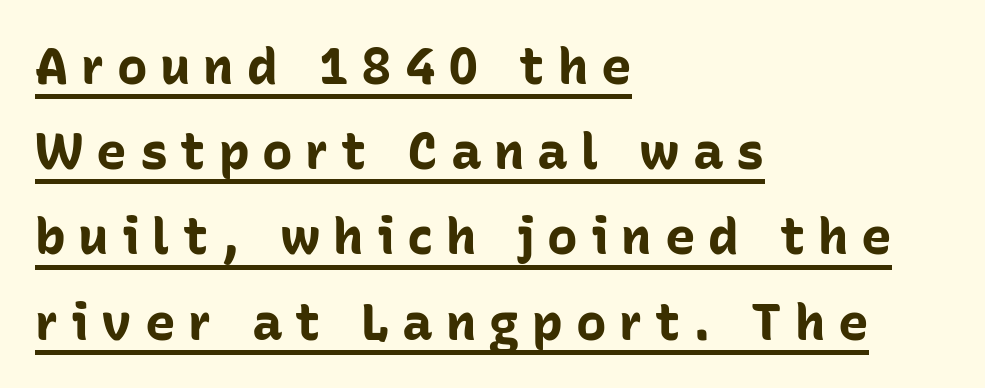
Note the varied advance widths — an 'i' is clearly narrower than an 'm'. How would I describe the line gaps? Plain and ordinary. Every stem runs plumb, perpendicular to the baseline. A full-strength bold gives these letters their thick strokes. The lettering is marked with a stroke running underneath it.
